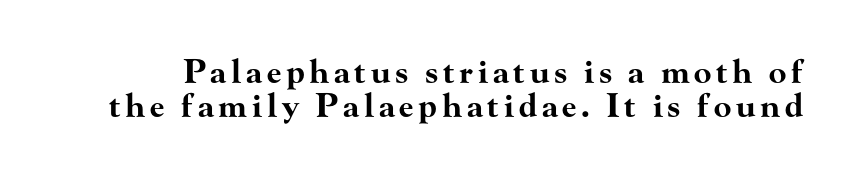
I'd describe the lettering as bold — thick and assertive. Letterform terminals end in serifs throughout the passage. Rows of type sit shoulder to shoulder in the vertical direction. The string is rendered with underlining switched off.
